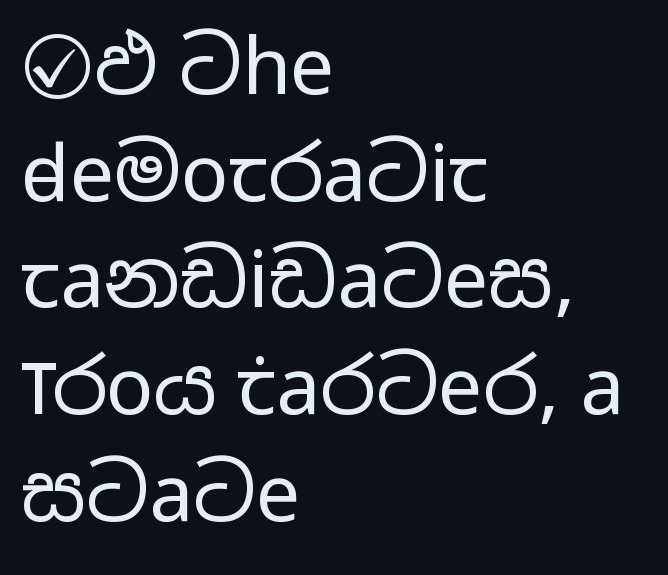
{"serif": "no", "italic": "no", "bold": "no", "weight": "regular", "width": "wide", "stroke_contrast": "low", "x_height": "medium", "monospaced": "no", "underline": "no", "align": "left", "line_spacing": "normal", "line_spacing_ratio": 1.35, "letter_spacing": "normal", "letter_spacing_em": 0.0, "glyph_px": 79}
